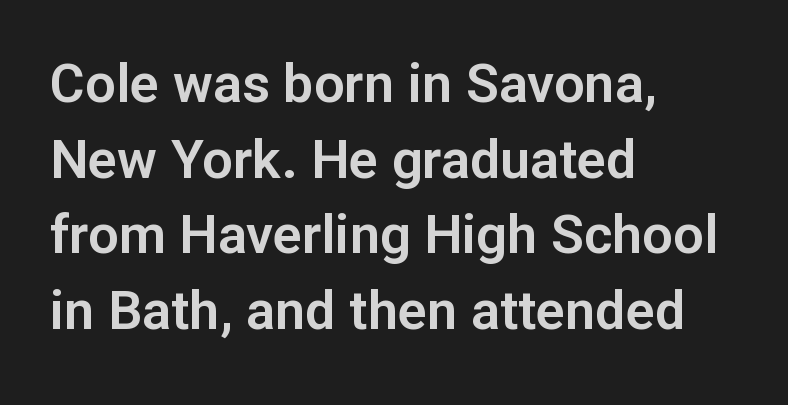
A classic flush-left, rag-right setting is used for this passage. The rendering uses natural spacing where letterforms have individual widths. Each word holds together tightly as a unit, with standard inter-letter gaps. Upright lettering throughout. Descenders are the only things crossing below the line. Baseline-to-baseline distance is the conventional proportion of letter height.
